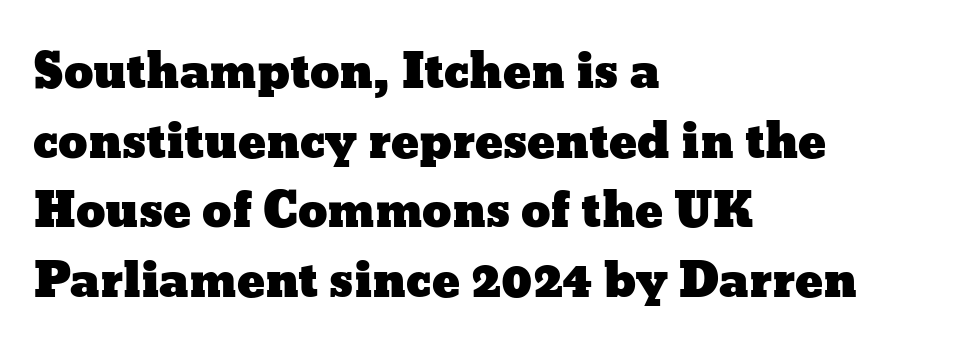
The image shows 47 px wide type, upright; set left-aligned, normal line spacing (1.48x), normal letter spacing, not underlined; low stroke contrast and a medium x-height.
